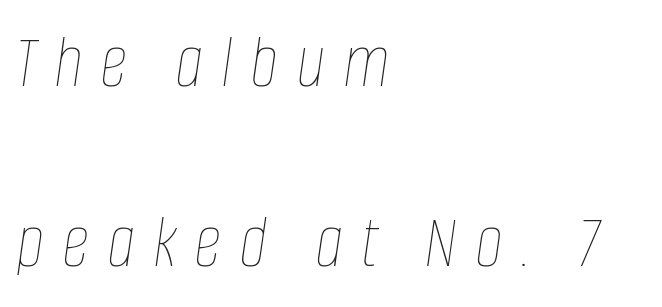
Notice how the passage keeps a crisp vertical edge on the left only. Rule under the text: the space is simply empty. Observe the wide spacing: letters keep a clear distance from each other. These lines are rendered in a variable-pitch font. Counters stay open thanks to moderate or lighter strokes.
